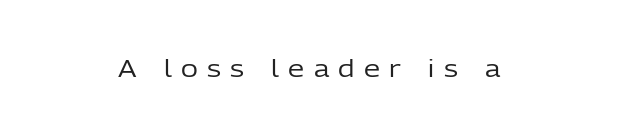
Q: Is the text bold? A: No.
Q: Is the text italic (slanted)? A: No, it is upright.
Q: Is the text underlined? A: No.
Q: How is the paragraph aligned? A: Centered.
Q: Is the spacing between letters normal or unusually wide? A: Unusually wide.
